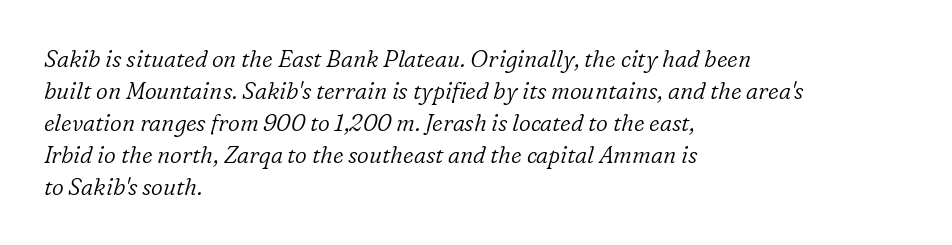
{"italic": "yes", "lean": "right", "slant_degrees": 16, "bold": "no", "underline": "no", "align": "left", "line_spacing": "normal", "line_spacing_ratio": 1.39, "letter_spacing": "normal", "letter_spacing_em": 0.0, "glyph_px": 23}
